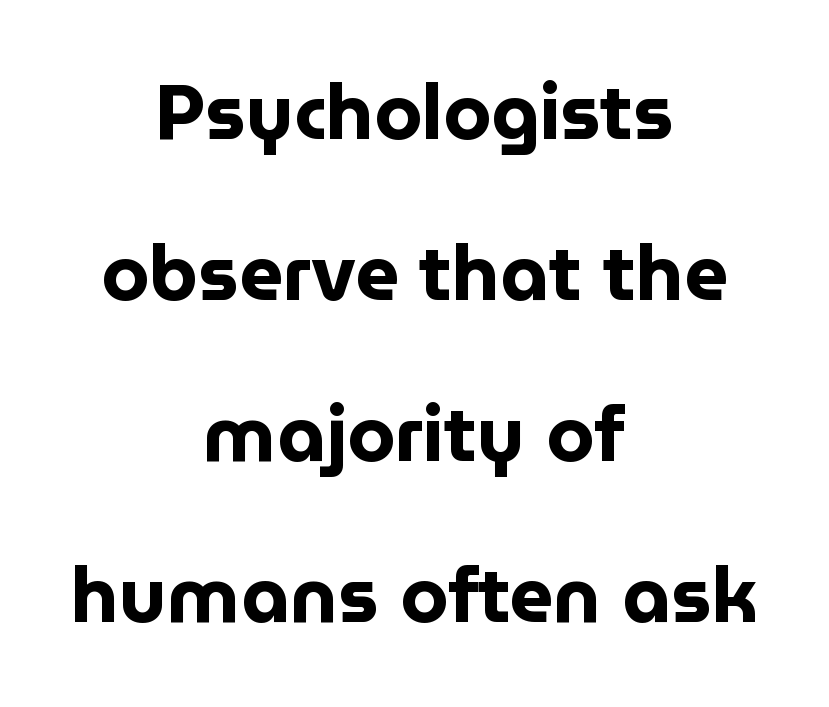
The image shows 77 px bold sans-serif type, upright; set centered, loose line spacing (2.09x), normal letter spacing, not underlined; low stroke contrast and a medium x-height.
